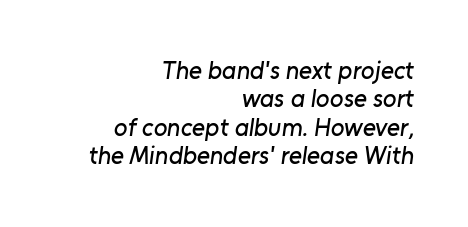
The image shows 25 px text type; set right-aligned, tight line spacing (1.14x), normal letter spacing, not underlined.
